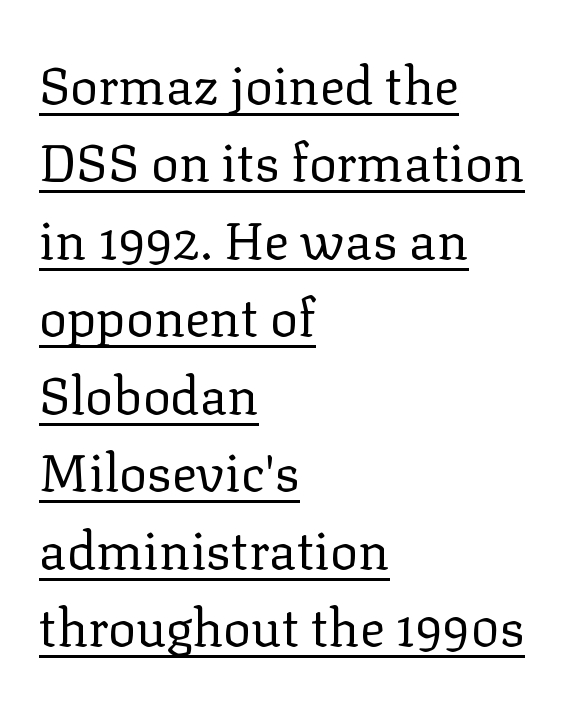
{"serif": "yes", "italic": "no", "bold": "no", "weight": "regular", "width": "normal", "stroke_contrast": "low", "x_height": "medium", "monospaced": "no", "underline": "yes", "align": "left", "line_spacing": "normal", "line_spacing_ratio": 1.49, "letter_spacing": "normal", "letter_spacing_em": 0.0, "glyph_px": 52}
